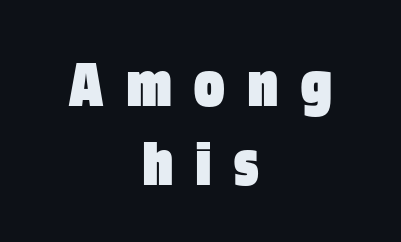
{"serif": "no", "italic": "no", "bold": "yes", "weight": "heavy", "width": "condensed", "stroke_contrast": "low", "x_height": "large", "monospaced": "no", "underline": "no", "align": "center", "line_spacing": "tight", "line_spacing_ratio": 1.15, "letter_spacing": "wide", "letter_spacing_em": 0.34, "glyph_px": 69}
